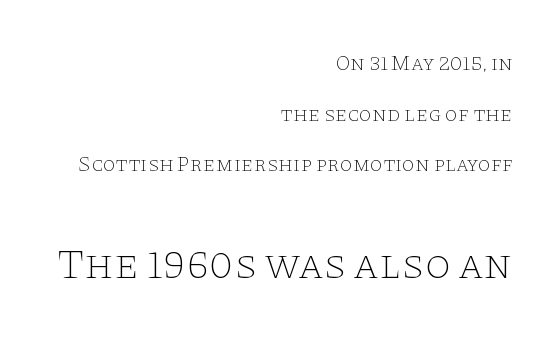
Q: Is the text bold? A: No.
Q: Is the text italic (slanted)? A: No, it is upright.
Q: Is the typeface a serif or a sans-serif typeface? A: Serif.
Q: Is the text underlined? A: No.
Q: How is the paragraph aligned? A: Right-aligned.
Q: Is the spacing between letters normal or unusually wide? A: Normal.
Q: Is the spacing between lines tight, normal or loose? A: Loose.
Q: Which block of text is set in a larger size, the first (top) or the second (bottom)? A: The second (bottom) one.
Q: Width (condensed, normal, or wide)? A: Wide.
Q: Stroke contrast? A: Low.
Q: x-height? A: Large.
Q: Monospaced? A: No.
